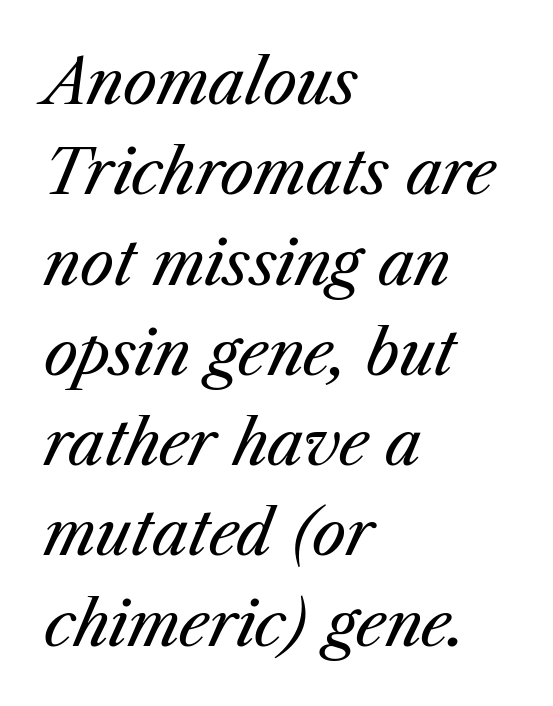
The image shows 61 px regular-weight type, italic (leaning right); set left-aligned, normal line spacing (1.48x), normal letter spacing, not underlined; medium stroke contrast and a medium x-height.
